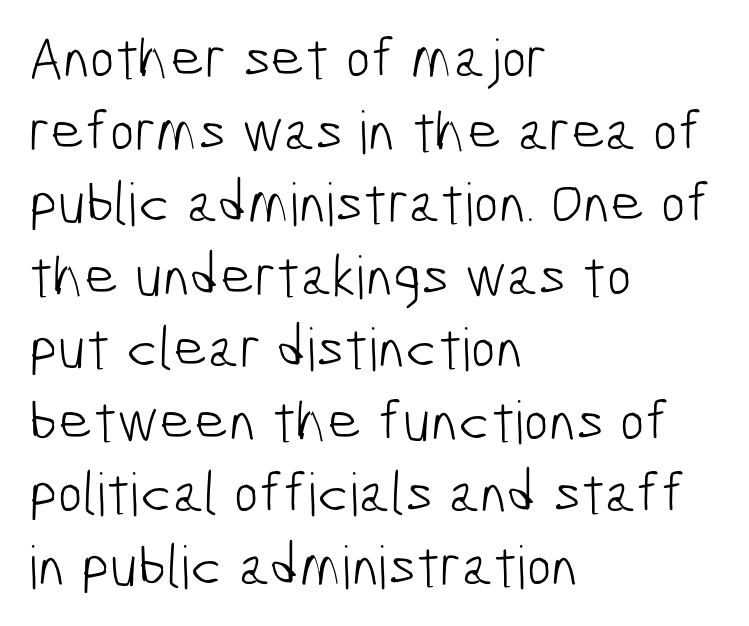
The image shows 59 px light, condensed sans-serif type; set left-aligned, line spacing 1.23x, normal letter spacing, not underlined; low stroke contrast and a medium x-height.
